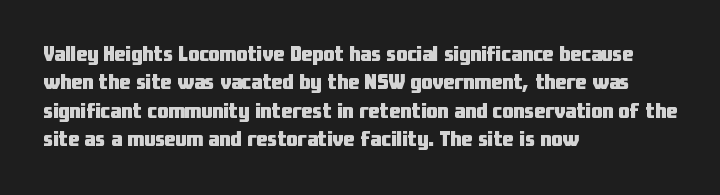
Q: Is the text bold? A: Yes.
Q: Is the text italic (slanted)? A: No, it is upright.
Q: Is the text underlined? A: No.
Q: How is the paragraph aligned? A: Left-aligned.
Q: Is the spacing between letters normal or unusually wide? A: Normal.
Q: Is the spacing between lines tight, normal or loose? A: Normal.
